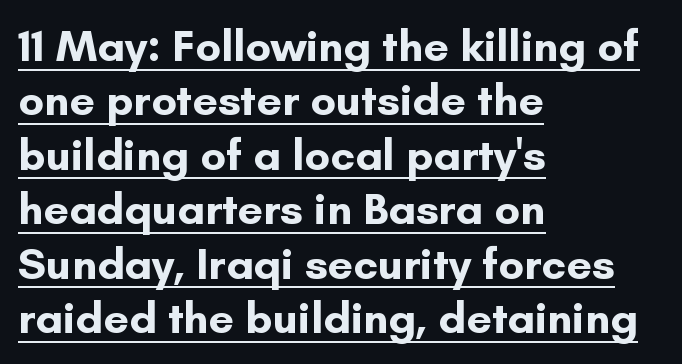
The image shows 45 px bold sans-serif type, upright; set left-aligned, line spacing 1.21x, normal letter spacing, underlined; low stroke contrast and a small x-height.
